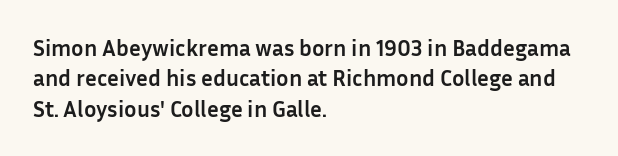
Q: Is the text bold? A: Yes.
Q: Is the text italic (slanted)? A: No, it is upright.
Q: Is the text underlined? A: No.
Q: How is the paragraph aligned? A: Left-aligned.
Q: Is the spacing between letters normal or unusually wide? A: Normal.
Q: Is the spacing between lines tight, normal or loose? A: Normal.
